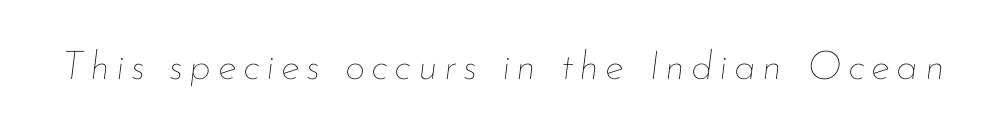
The image shows 40 px thin type, italic (leaning right); set not underlined; low stroke contrast and a small x-height.
